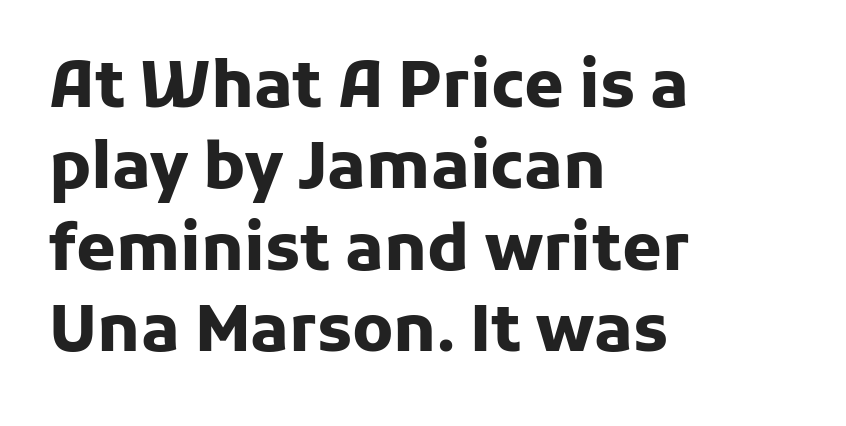
Q: Is the text bold? A: Yes.
Q: Is the text italic (slanted)? A: No, it is upright.
Q: Is the typeface a serif or a sans-serif typeface? A: Sans-serif.
Q: Is the text underlined? A: No.
Q: How is the paragraph aligned? A: Left-aligned.
Q: Is the spacing between letters normal or unusually wide? A: Normal.
Q: Is the spacing between lines tight, normal or loose? A: Normal.
Q: Width (condensed, normal, or wide)? A: Normal.
Q: Stroke contrast? A: Low.
Q: x-height? A: Medium.
Q: Monospaced? A: No.
